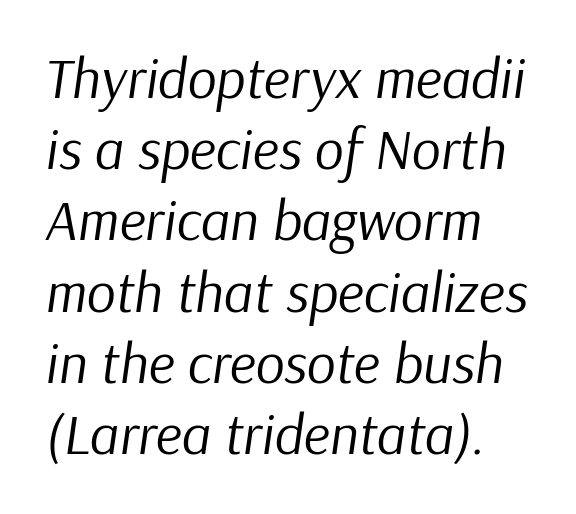
{"italic": "yes", "lean": "right", "slant_degrees": 9, "bold": "no", "weight": "regular", "width": "normal", "stroke_contrast": "low", "x_height": "medium", "monospaced": "no", "underline": "no", "align": "left", "line_spacing": "normal", "line_spacing_ratio": 1.25, "letter_spacing": "normal", "letter_spacing_em": 0.0, "glyph_px": 57}
